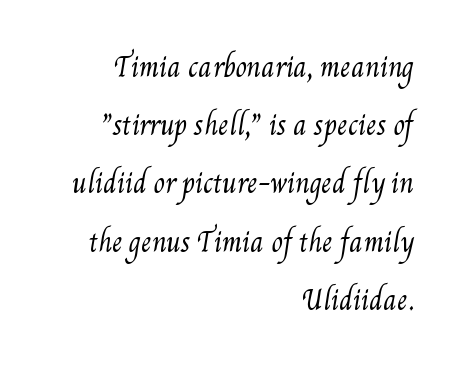
Q: Is the text bold? A: No.
Q: Is the text underlined? A: No.
Q: How is the paragraph aligned? A: Right-aligned.
Q: Is the spacing between letters normal or unusually wide? A: Normal.
Q: Is the spacing between lines tight, normal or loose? A: Loose.
